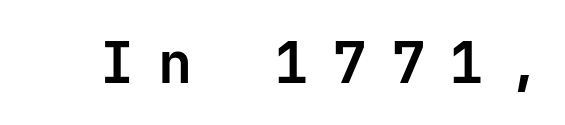
The image shows 57 px bold sans-serif type, upright, monospaced; set unusually wide letter spacing (+0.42 em), not underlined; low stroke contrast and a medium x-height.
